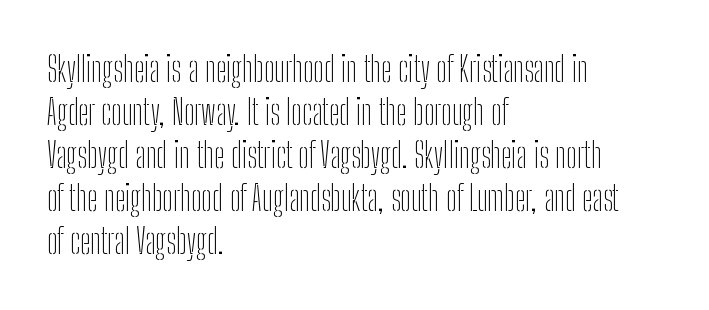
The image shows 35 px thin, condensed sans-serif type, upright; set left-aligned, line spacing 1.23x, normal letter spacing, not underlined; low stroke contrast and a medium x-height.
